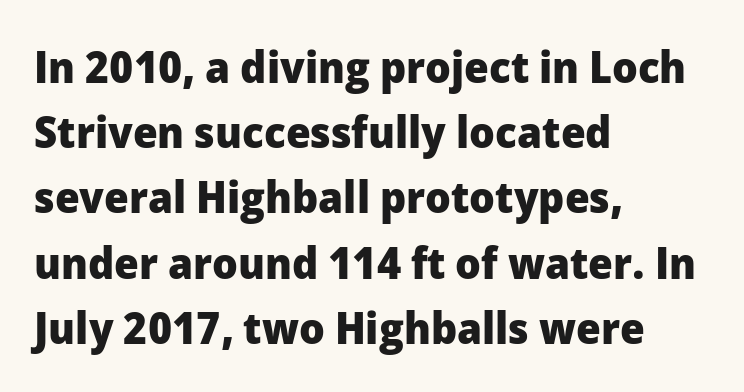
Q: Is the text bold? A: Yes.
Q: Is the text italic (slanted)? A: No, it is upright.
Q: Is the typeface a serif or a sans-serif typeface? A: Sans-serif.
Q: Is the text underlined? A: No.
Q: How is the paragraph aligned? A: Left-aligned.
Q: Is the spacing between letters normal or unusually wide? A: Normal.
Q: Is the spacing between lines tight, normal or loose? A: Normal.
Q: Width (condensed, normal, or wide)? A: Normal.
Q: Stroke contrast? A: Low.
Q: x-height? A: Medium.
Q: Monospaced? A: No.
